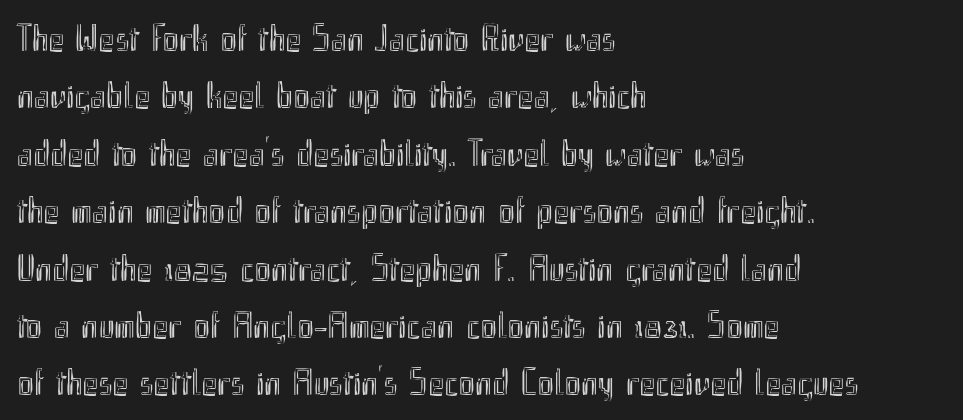
Nobody drew a line under any word here. Default kerning and tracking; the words read as compact shapes. Compared with a centered layout, this one pins lines to the left instead. A normal amount of white space separates one row of letters from the next. Do the characters align in a grid? No, the font is proportional.
